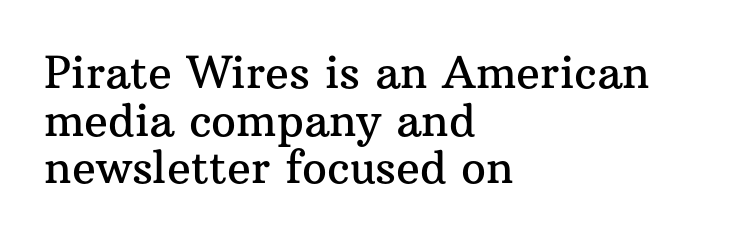
Q: Is the text italic (slanted)? A: No, it is upright.
Q: Is the typeface a serif or a sans-serif typeface? A: Serif.
Q: Is the text underlined? A: No.
Q: How is the paragraph aligned? A: Left-aligned.
Q: Is the spacing between letters normal or unusually wide? A: Normal.
Q: Is the spacing between lines tight, normal or loose? A: Tight.
Q: Width (condensed, normal, or wide)? A: Normal.
Q: Stroke contrast? A: Medium.
Q: x-height? A: Medium.
Q: Monospaced? A: No.
